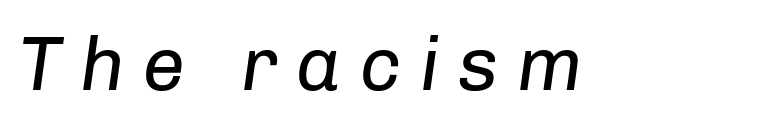
The typography opts for an oblique posture over an upright one. Varying glyph widths throughout — classic text-font behaviour. No word sits above an underline. Characters follow at a spacing far wider than the type designer built in. The passage shown is not bold in any degree.
